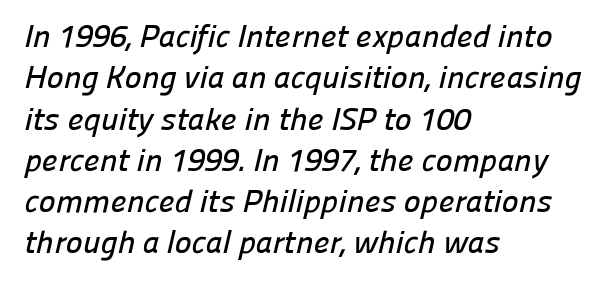
Each letter keeps its own natural width here, so spacing adapts to shape. Honestly, there is no underline to notice here at all. Leading: standard. Letter spacing: default. Left-aligned paragraph, ragged on the right.
